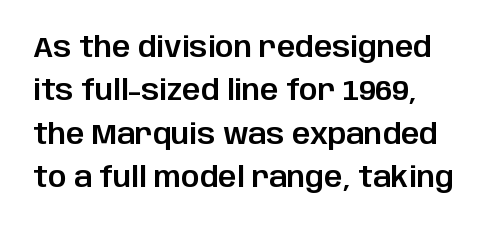
The image shows 29 px sans-serif type, upright; set normal line spacing (1.5x), normal letter spacing, not underlined; low stroke contrast and a large x-height.
